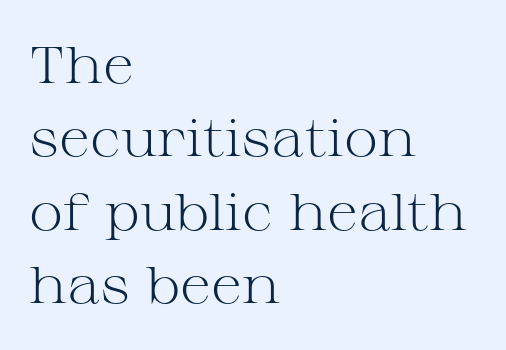
Q: Is the text bold? A: No.
Q: Is the text italic (slanted)? A: No, it is upright.
Q: Is the typeface a serif or a sans-serif typeface? A: Serif.
Q: Is the text underlined? A: No.
Q: How is the paragraph aligned? A: Left-aligned.
Q: Is the spacing between letters normal or unusually wide? A: Normal.
Q: Is the spacing between lines tight, normal or loose? A: Normal.
Q: Width (condensed, normal, or wide)? A: Wide.
Q: Stroke contrast? A: Medium.
Q: x-height? A: Medium.
Q: Monospaced? A: No.
